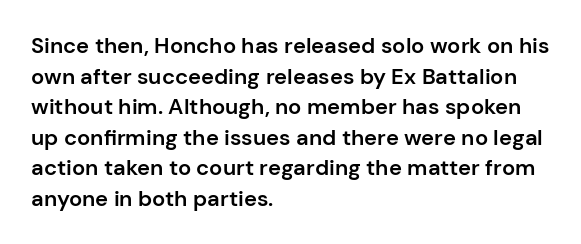
Q: Is the text bold? A: Semi-bold.
Q: Is the text italic (slanted)? A: No, it is upright.
Q: Is the text underlined? A: No.
Q: How is the paragraph aligned? A: Left-aligned.
Q: Is the spacing between letters normal or unusually wide? A: Normal.
Q: Is the spacing between lines tight, normal or loose? A: Normal.
